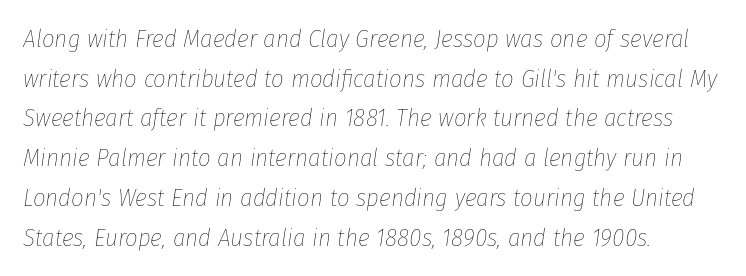
No letter is thick-stroked: the sample isn't bold. What's the leading like? Ordinary, nothing unusual. The whole block is typeset with a tilt. Tracking here is standard; glyphs follow each other at the usual distance.
